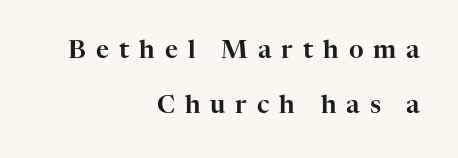
Is the letter spacing exaggerated? Yes — the characters are pushed far apart. The lines in this sample share a right terminus and differ only in where they begin. Unlike italic type, these characters show no tilt at all. Compared with typical paragraphs, the rows here are farther apart. Nobody drew a line under any word here.
